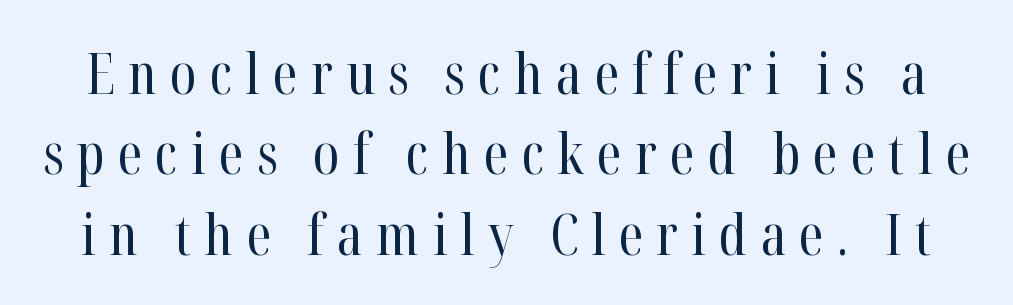
{"serif": "yes", "italic": "no", "bold": "no", "weight": "regular", "width": "condensed", "stroke_contrast": "high", "x_height": "medium", "monospaced": "no", "underline": "no", "line_spacing": "normal", "line_spacing_ratio": 1.41, "letter_spacing": "wide", "letter_spacing_em": 0.23, "glyph_px": 57}
